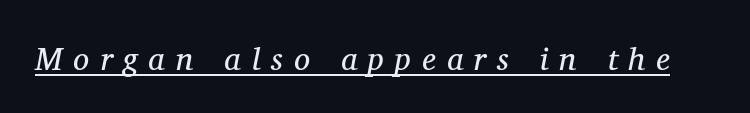
Each letter's strokes conclude with small projecting serifs. Inter-character spacing is expanded well beyond the font's built-in metrics. The axis of the letterforms is tilted away from vertical. On a weight scale, this lands at 450 or below. Note the varied advance widths — an 'i' is clearly narrower than an 'm'. The specimen includes a rule beneath the text block's lines.
